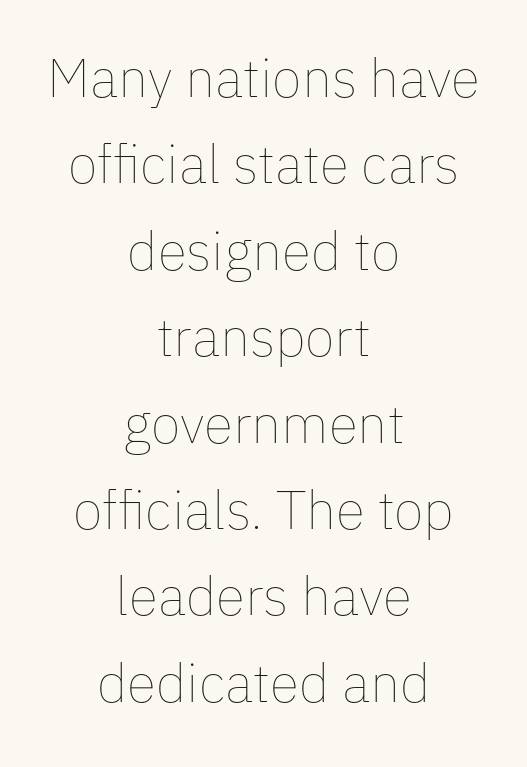
Q: Is the text bold? A: No.
Q: Is the text italic (slanted)? A: No, it is upright.
Q: Is the text underlined? A: No.
Q: How is the paragraph aligned? A: Centered.
Q: Is the spacing between letters normal or unusually wide? A: Normal.
Q: Is the spacing between lines tight, normal or loose? A: Normal.
Q: Width (condensed, normal, or wide)? A: Normal.
Q: Stroke contrast? A: Low.
Q: x-height? A: Medium.
Q: Monospaced? A: No.
